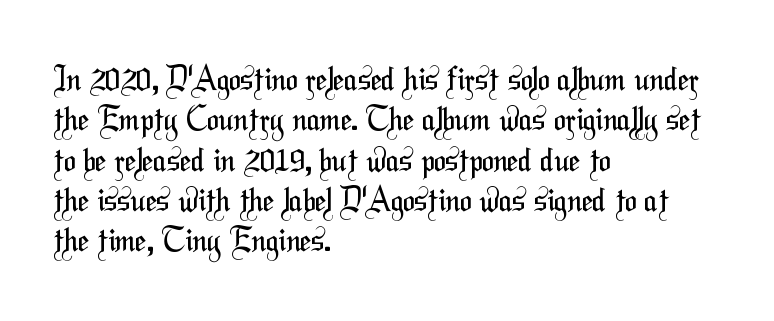
The image shows 32 px regular-weight, condensed sans-serif type; set left-aligned, normal line spacing (1.26x), normal letter spacing, not underlined; medium stroke contrast and a medium x-height.
